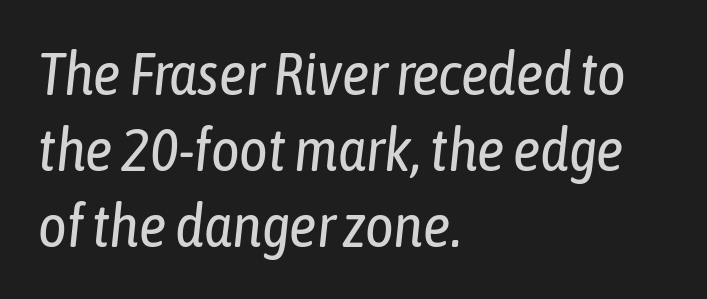
Q: Is the text bold? A: No.
Q: Is the text italic (slanted)? A: Yes, it leans right by about 6 degrees.
Q: Is the text underlined? A: No.
Q: How is the paragraph aligned? A: Left-aligned.
Q: Is the spacing between letters normal or unusually wide? A: Normal.
Q: Is the spacing between lines tight, normal or loose? A: Normal.
Q: Width (condensed, normal, or wide)? A: Condensed.
Q: Stroke contrast? A: Low.
Q: x-height? A: Medium.
Q: Monospaced? A: No.
